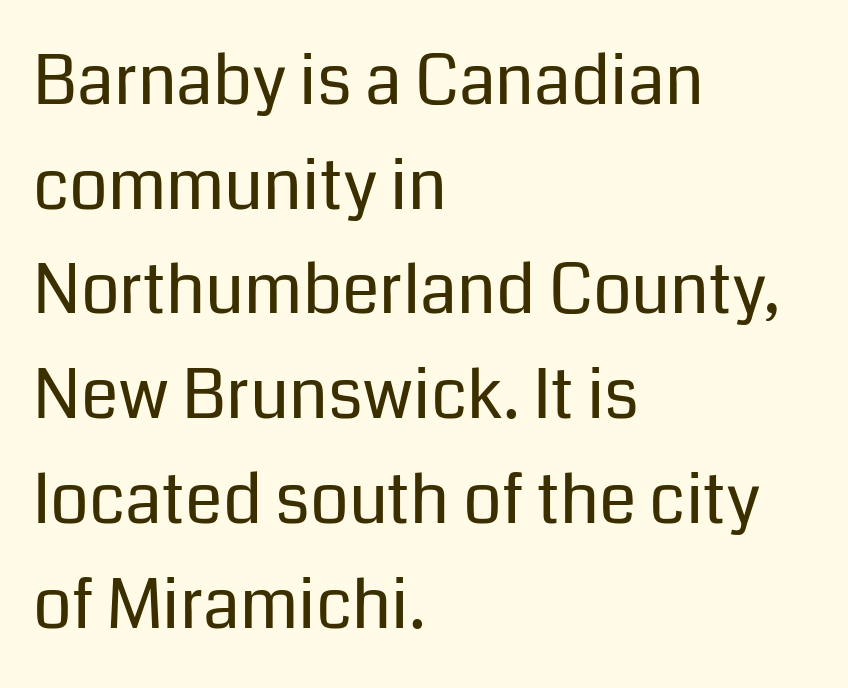
{"serif": "no", "italic": "no", "bold": "no", "weight": "regular", "width": "normal", "stroke_contrast": "low", "x_height": "medium", "monospaced": "no", "underline": "no", "align": "left", "line_spacing": "normal", "line_spacing_ratio": 1.54, "letter_spacing": "normal", "letter_spacing_em": 0.0, "glyph_px": 68}
